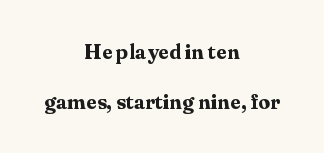
Q: Is the text bold? A: Yes.
Q: Is the text italic (slanted)? A: No, it is upright.
Q: Is the text underlined? A: No.
Q: How is the paragraph aligned? A: Centered.
Q: Is the spacing between letters normal or unusually wide? A: Normal.
Q: Is the spacing between lines tight, normal or loose? A: Loose.
